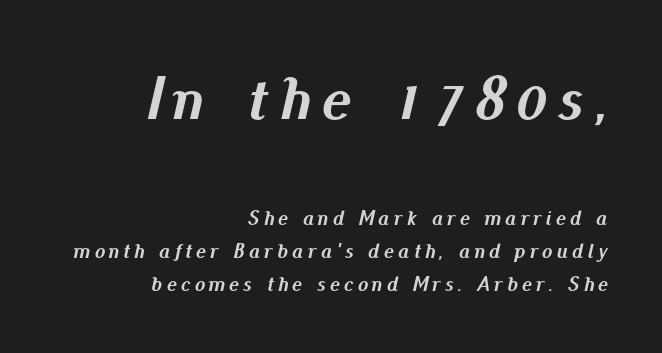
Is there much room between lines? A standard amount, neither cramped nor airy. The passage shown leans; its letterforms are oblique. Any mark beneath the type? The region is blank. Visually, the top section dominates because its glyphs are scaled up. You could not count columns in this text — the font is proportionally spaced. This sample uses expanded letter spacing, leaving extra air between glyphs.
